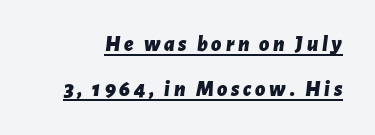
Q: Is the text bold? A: Yes.
Q: Is the text italic (slanted)? A: Yes, it leans right by about 7 degrees.
Q: Is the text underlined? A: Yes.
Q: Is the spacing between lines tight, normal or loose? A: Loose.
